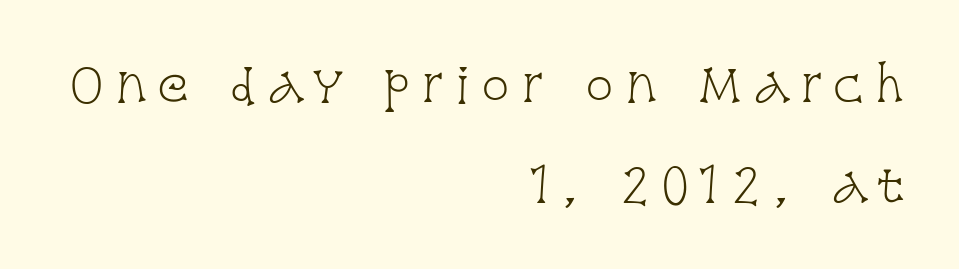
Q: Is the text bold? A: No.
Q: Is the text italic (slanted)? A: No, it is upright.
Q: Is the typeface a serif or a sans-serif typeface? A: Serif.
Q: Is the text underlined? A: No.
Q: How is the paragraph aligned? A: Right-aligned.
Q: Is the spacing between letters normal or unusually wide? A: Unusually wide.
Q: Is the spacing between lines tight, normal or loose? A: Loose.
Q: Width (condensed, normal, or wide)? A: Condensed.
Q: Stroke contrast? A: Low.
Q: x-height? A: Large.
Q: Monospaced? A: No.
